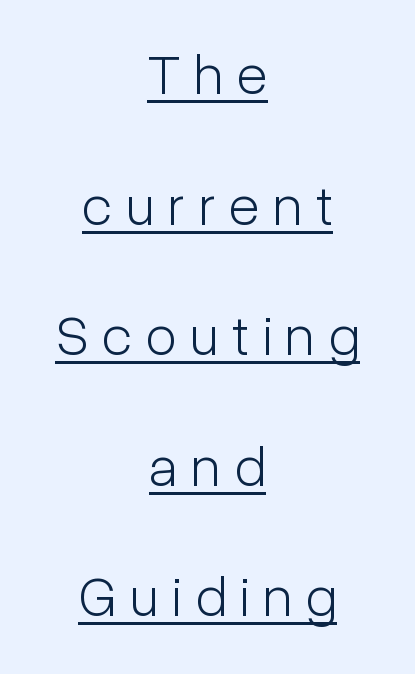
{"serif": "no", "italic": "no", "bold": "no", "weight": "light", "width": "condensed", "stroke_contrast": "low", "x_height": "medium", "monospaced": "no", "underline": "yes", "align": "center", "line_spacing": "loose", "line_spacing_ratio": 2.29, "letter_spacing": "wide", "letter_spacing_em": 0.24, "glyph_px": 57}
